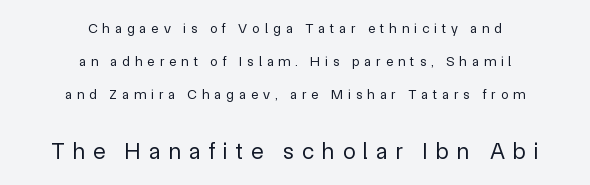
{"italic": "no", "bold": "no", "underline": "no", "align": "center", "line_spacing": "loose", "line_spacing_ratio": 2.34, "letter_spacing": "wide", "letter_spacing_em": 0.35, "larger_block": "second", "size_ratio": 1.64, "glyph_px": 23}
